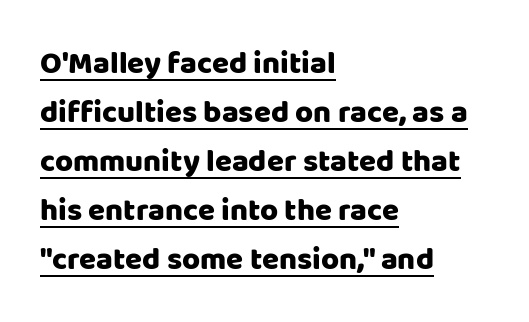
{"serif": "no", "italic": "no", "width": "normal", "stroke_contrast": "low", "x_height": "large", "monospaced": "no", "underline": "yes", "align": "left", "line_spacing": "normal", "line_spacing_ratio": 1.58, "letter_spacing": "normal", "letter_spacing_em": 0.0, "glyph_px": 31}
